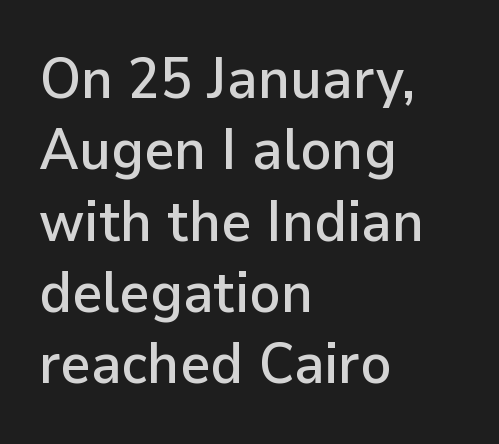
Q: Is the text italic (slanted)? A: No, it is upright.
Q: Is the typeface a serif or a sans-serif typeface? A: Sans-serif.
Q: Is the text underlined? A: No.
Q: How is the paragraph aligned? A: Left-aligned.
Q: Is the spacing between letters normal or unusually wide? A: Normal.
Q: Width (condensed, normal, or wide)? A: Normal.
Q: Stroke contrast? A: Low.
Q: x-height? A: Medium.
Q: Monospaced? A: No.
